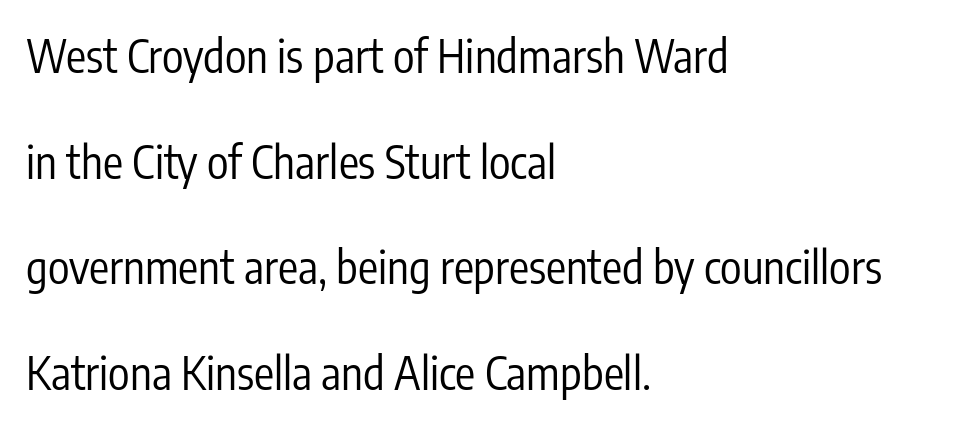
{"serif": "no", "italic": "no", "bold": "no", "weight": "regular", "width": "condensed", "stroke_contrast": "low", "x_height": "medium", "monospaced": "no", "underline": "no", "align": "left", "line_spacing": "loose", "line_spacing_ratio": 2.35, "letter_spacing": "normal", "letter_spacing_em": 0.0, "glyph_px": 45}
